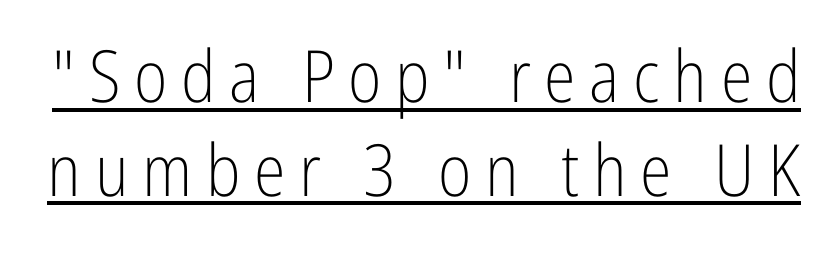
Q: Is the text bold? A: No.
Q: Is the text italic (slanted)? A: No, it is upright.
Q: Is the typeface a serif or a sans-serif typeface? A: Sans-serif.
Q: Is the text underlined? A: Yes.
Q: Is the spacing between lines tight, normal or loose? A: Normal.
Q: Width (condensed, normal, or wide)? A: Condensed.
Q: Stroke contrast? A: Low.
Q: x-height? A: Medium.
Q: Monospaced? A: No.
